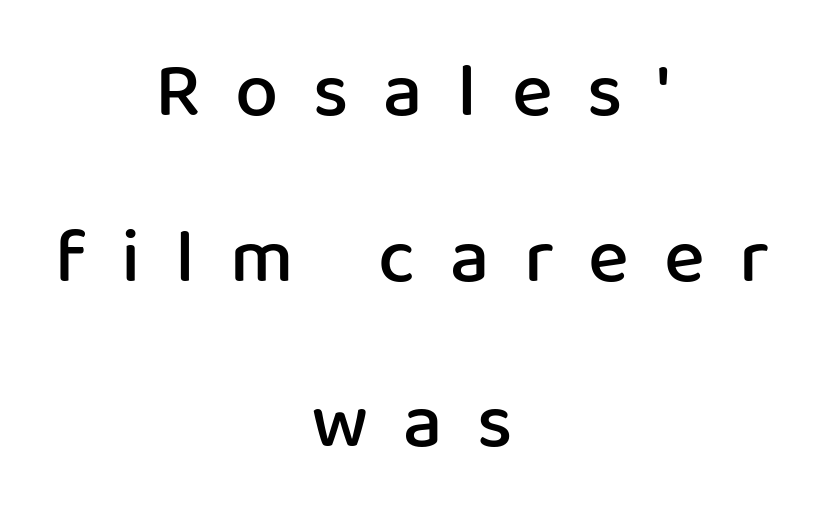
Students, observe: this is what heavily led, spacious text looks like. Type without underlining. The line texture is sparse and dotted thanks to wide tracking. Compared with a flush-left layout, this one balances lines on the center instead.
